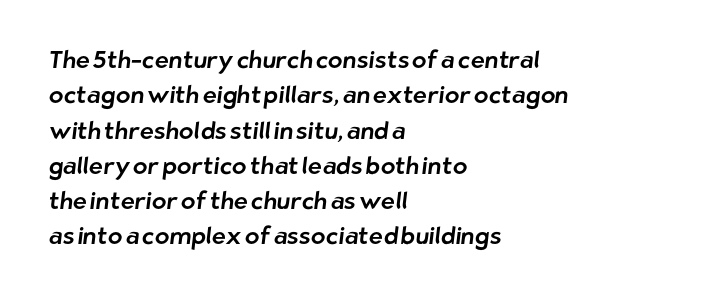
The space between consecutive lines is moderate. Beneath every word, the page is bare. Does extra space separate the letters? No, they use regular spacing. Each line starts at the same left margin while the right side varies.
